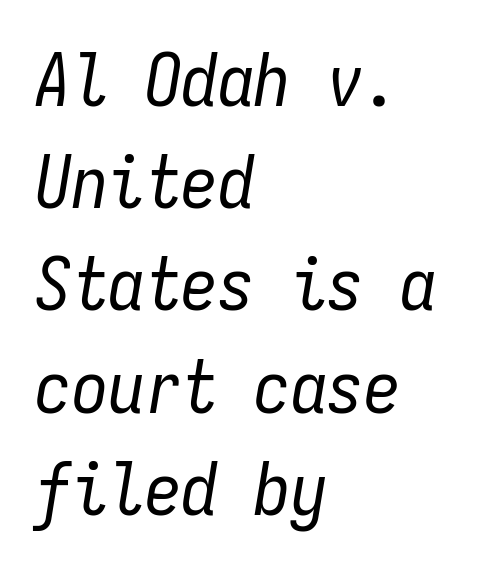
Q: Is the text bold? A: No.
Q: Is the text italic (slanted)? A: Yes, it leans right by about 9 degrees.
Q: Is the text underlined? A: No.
Q: How is the paragraph aligned? A: Left-aligned.
Q: Is the spacing between letters normal or unusually wide? A: Normal.
Q: Is the spacing between lines tight, normal or loose? A: Normal.
Q: Width (condensed, normal, or wide)? A: Condensed.
Q: Stroke contrast? A: Low.
Q: x-height? A: Medium.
Q: Monospaced? A: Yes.
